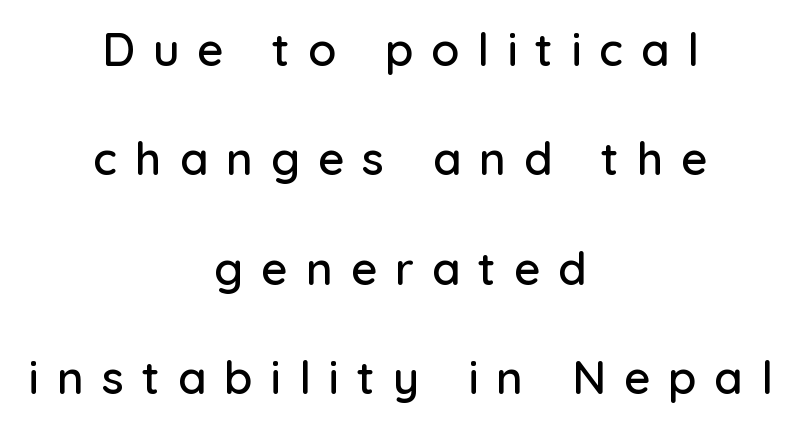
The image shows 46 px sans-serif type, upright; set centered, loose line spacing (2.38x), unusually wide letter spacing (+0.39 em), not underlined; low stroke contrast and a medium x-height.
